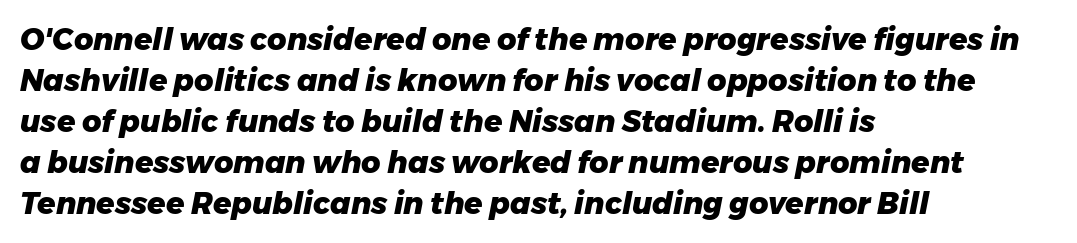
Q: Is the text bold? A: Yes.
Q: Is the text italic (slanted)? A: Yes, it leans right by about 11 degrees.
Q: Is the text underlined? A: No.
Q: How is the paragraph aligned? A: Left-aligned.
Q: Is the spacing between letters normal or unusually wide? A: Normal.
Q: Is the spacing between lines tight, normal or loose? A: Normal.
Q: Width (condensed, normal, or wide)? A: Normal.
Q: Stroke contrast? A: Low.
Q: x-height? A: Medium.
Q: Monospaced? A: No.
